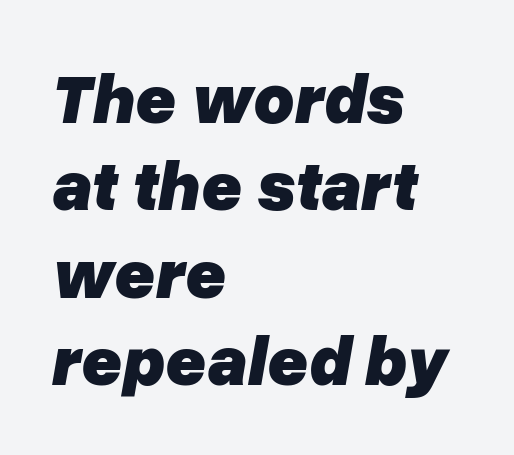
Normally led — the rows are evenly, conventionally spaced. Descenders hang freely into open space. There is no visible air inserted between adjacent glyphs. The rendering uses natural spacing where letterforms have individual widths. There's an unmistakable incline to the writing here. The typesetting leans heavy: a genuine bold.
